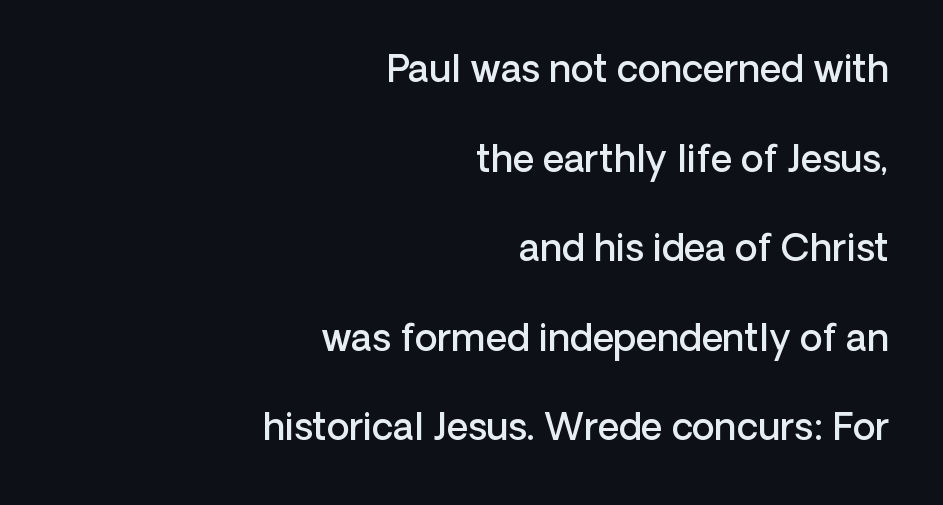
The image shows 37 px semibold sans-serif type, upright; set right-aligned, loose line spacing (2.42x), normal letter spacing, not underlined; low stroke contrast and a medium x-height.
